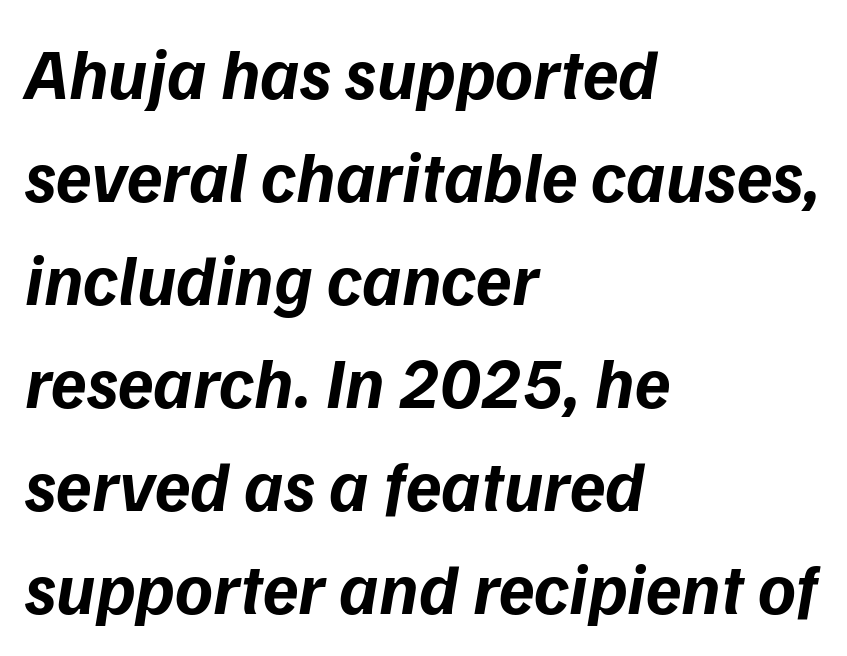
Q: Is the text bold? A: Yes.
Q: Is the text italic (slanted)? A: Yes, it leans right by about 9 degrees.
Q: Is the text underlined? A: No.
Q: How is the paragraph aligned? A: Left-aligned.
Q: Is the spacing between letters normal or unusually wide? A: Normal.
Q: Is the spacing between lines tight, normal or loose? A: Normal.
Q: Width (condensed, normal, or wide)? A: Normal.
Q: Stroke contrast? A: Low.
Q: x-height? A: Medium.
Q: Monospaced? A: No.
